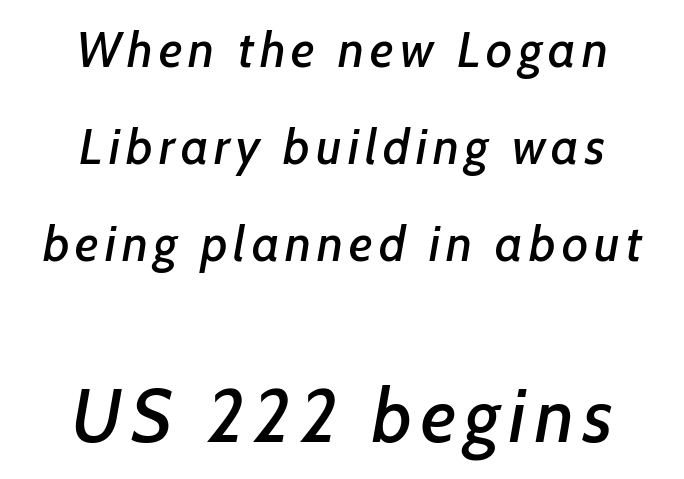
Q: Is the typeface a serif or a sans-serif typeface? A: Sans-serif.
Q: Is the text underlined? A: No.
Q: How is the paragraph aligned? A: Centered.
Q: Is the spacing between lines tight, normal or loose? A: Loose.
Q: Which block of text is set in a larger size, the first (top) or the second (bottom)? A: The second (bottom) one.
Q: Width (condensed, normal, or wide)? A: Normal.
Q: Stroke contrast? A: Low.
Q: x-height? A: Medium.
Q: Monospaced? A: No.
